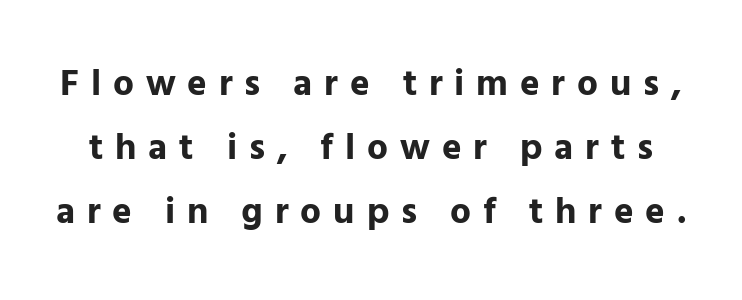
The image shows 37 px bold sans-serif type, upright; set line spacing 1.73x, unusually wide letter spacing (+0.32 em), not underlined; low stroke contrast and a medium x-height.
